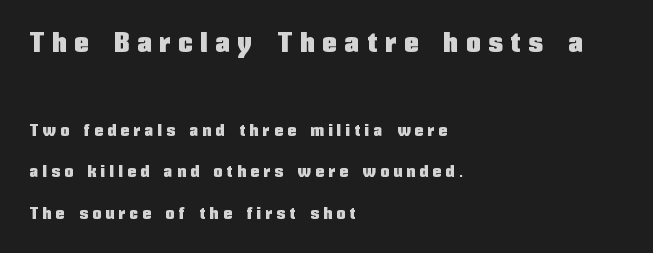
The typography opts for an upright posture over an oblique one. Bare-footed words on every line. Line starts are locked; line ends wander. Note: larger setting up top, smaller setting below. The tracking jumps out immediately: characters are airy and widely separated. Proportional: the letters do not fall into vertical columns.
